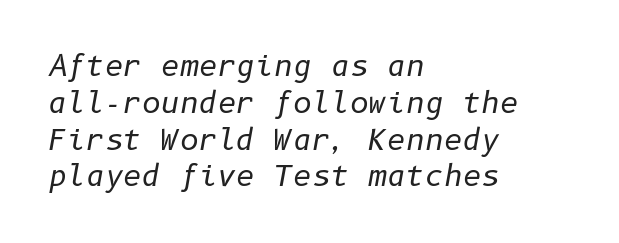
Q: Is the text bold? A: No.
Q: Is the text italic (slanted)? A: Yes, it leans right by about 10 degrees.
Q: Is the text underlined? A: No.
Q: How is the paragraph aligned? A: Left-aligned.
Q: Is the spacing between letters normal or unusually wide? A: Normal.
Q: Is the spacing between lines tight, normal or loose? A: Normal.
Q: Width (condensed, normal, or wide)? A: Normal.
Q: Stroke contrast? A: Low.
Q: x-height? A: Medium.
